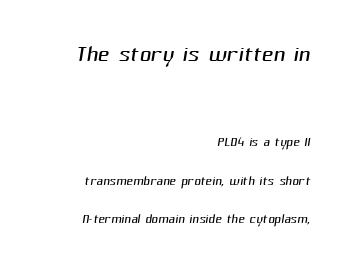
Q: Is the text bold? A: No.
Q: Is the typeface a serif or a sans-serif typeface? A: Sans-serif.
Q: Is the text underlined? A: No.
Q: How is the paragraph aligned? A: Right-aligned.
Q: Is the spacing between letters normal or unusually wide? A: Normal.
Q: Is the spacing between lines tight, normal or loose? A: Loose.
Q: Which block of text is set in a larger size, the first (top) or the second (bottom)? A: The first (top) one.
Q: Width (condensed, normal, or wide)? A: Normal.
Q: Stroke contrast? A: Medium.
Q: x-height? A: Medium.
Q: Monospaced? A: No.
